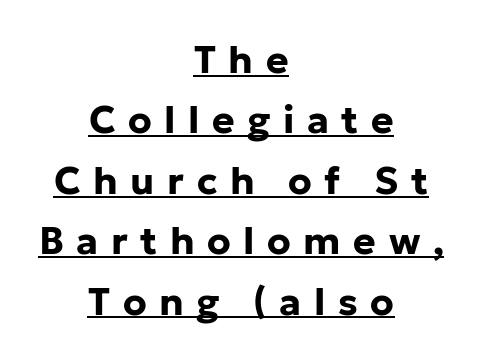
Looks like regular typesetting: each glyph gets only the width it needs. Style check: upright. Every word sits above its own underline. Baseline-to-baseline distance is the conventional proportion of letter height.
